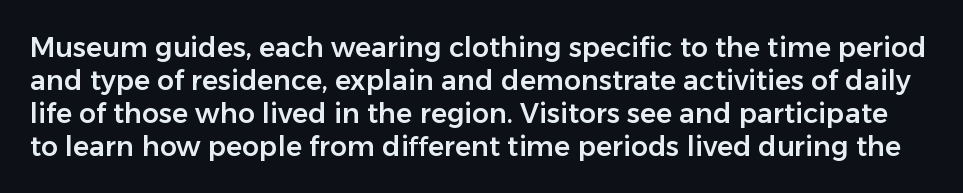
{"italic": "no", "underline": "no", "line_spacing_ratio": 1.22, "letter_spacing": "normal", "letter_spacing_em": 0.0, "glyph_px": 27}
